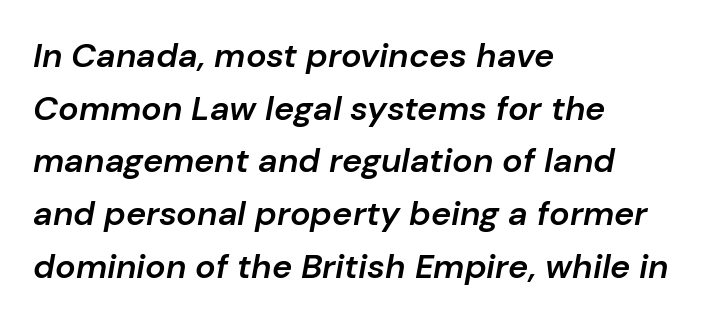
Baseline-to-baseline distance is the conventional proportion of letter height. Moderately thickened strokes mark this as semibold type. The rendering keeps characters at their native spacing. The rendering anchors every line to the left-hand side. Decoration check: the copy has no underline.
